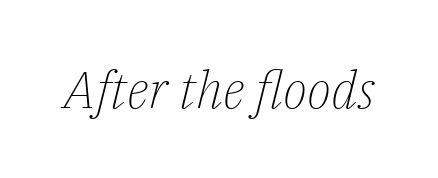
Designer's note — italics engaged. These lines are rendered in a variable-pitch font. Check the space under the baseline: it is left empty. Tracking here is standard; glyphs follow each other at the usual distance. Font category for this specimen: serif. No letter is thick-stroked: the sample isn't bold.
